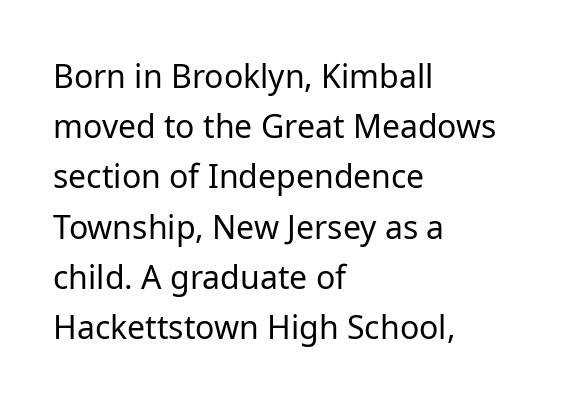
{"serif": "no", "italic": "no", "bold": "no", "weight": "regular", "width": "normal", "stroke_contrast": "low", "x_height": "medium", "monospaced": "no", "underline": "no", "align": "left", "line_spacing": "normal", "line_spacing_ratio": 1.57, "letter_spacing": "normal", "letter_spacing_em": 0.0, "glyph_px": 32}
